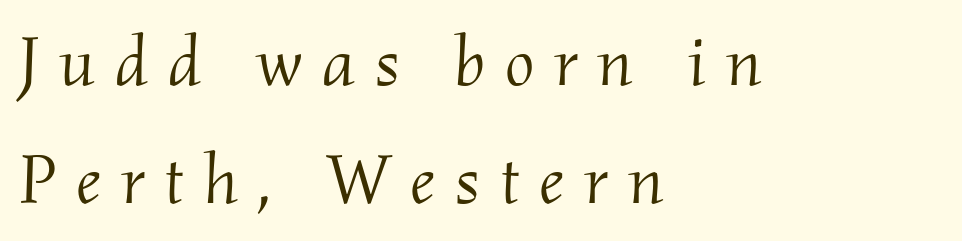
Q: Is the text bold? A: No.
Q: Is the text italic (slanted)? A: Yes, it leans right by about 2 degrees.
Q: Is the typeface a serif or a sans-serif typeface? A: Serif.
Q: Is the text underlined? A: No.
Q: How is the paragraph aligned? A: Left-aligned.
Q: Is the spacing between letters normal or unusually wide? A: Unusually wide.
Q: Is the spacing between lines tight, normal or loose? A: Normal.
Q: Width (condensed, normal, or wide)? A: Normal.
Q: Stroke contrast? A: Medium.
Q: x-height? A: Small.
Q: Monospaced? A: No.
